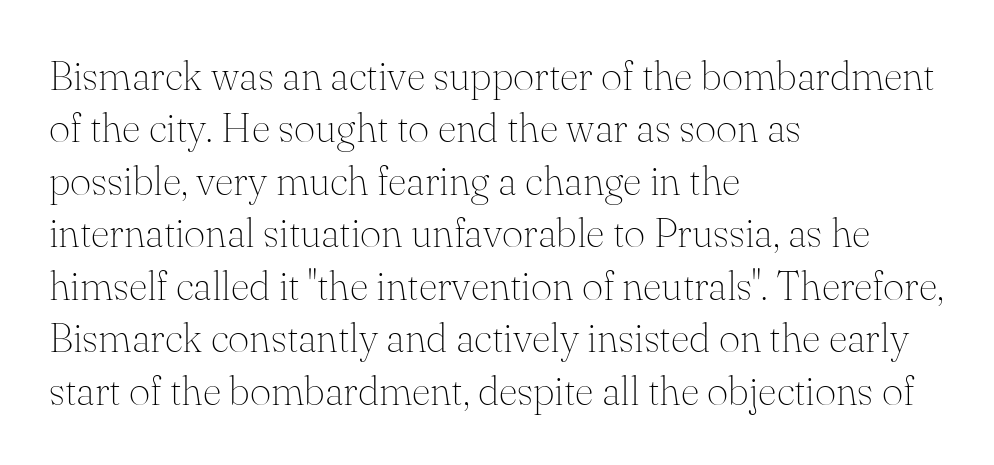
Q: Is the text bold? A: No.
Q: Is the text italic (slanted)? A: No, it is upright.
Q: Is the typeface a serif or a sans-serif typeface? A: Serif.
Q: Is the text underlined? A: No.
Q: How is the paragraph aligned? A: Left-aligned.
Q: Is the spacing between letters normal or unusually wide? A: Normal.
Q: Is the spacing between lines tight, normal or loose? A: Normal.
Q: Width (condensed, normal, or wide)? A: Normal.
Q: Stroke contrast? A: Medium.
Q: x-height? A: Small.
Q: Monospaced? A: No.
